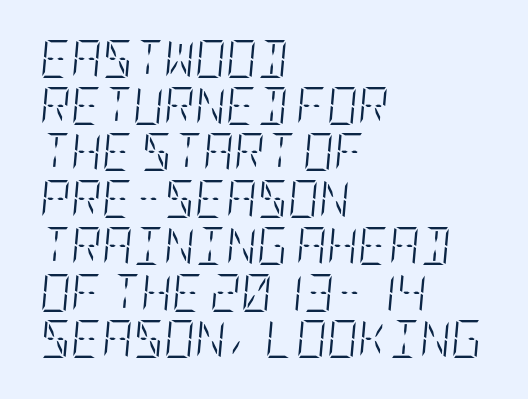
The image shows 38 px light, condensed type, italic (leaning right); set left-aligned, line spacing 1.23x, normal letter spacing, not underlined; low stroke contrast and a large x-height.
